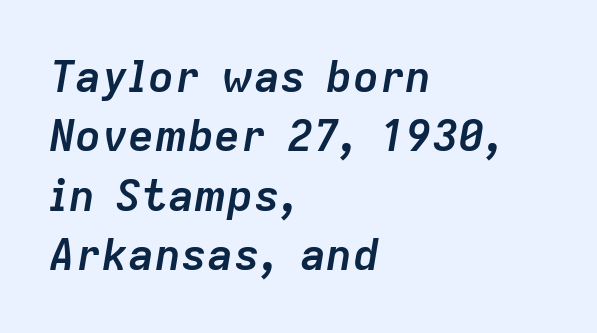
The image shows 44 px semibold type, italic (leaning right); set left-aligned, normal line spacing (1.35x), normal letter spacing, not underlined; low stroke contrast and a medium x-height.
